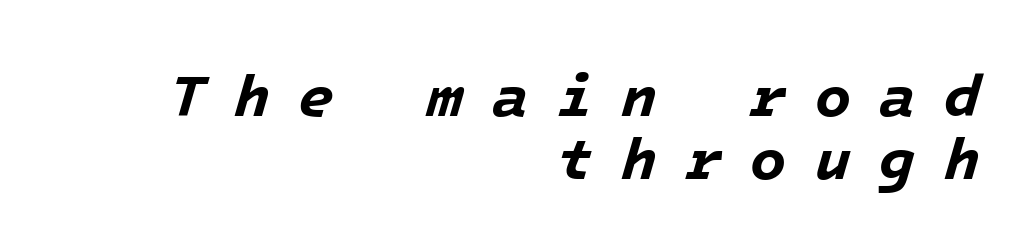
{"italic": "yes", "lean": "right", "slant_degrees": 16, "bold": "yes", "weight": "bold", "width": "normal", "stroke_contrast": "low", "x_height": "medium", "underline": "no", "align": "right", "line_spacing": "tight", "line_spacing_ratio": 1.07, "letter_spacing": "wide", "letter_spacing_em": 0.48, "glyph_px": 59}
